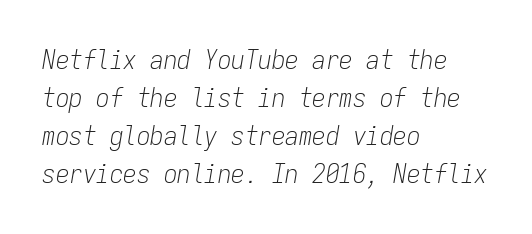
The specimen reads as italic at a glance. Successive baselines arrive at the customary interval. Nothing heavy about these letters — not bold at all. Any mark beneath the type? The region is blank. This rendering uses left alignment, leaving the right contour irregular. The rendering keeps characters at their native spacing.
